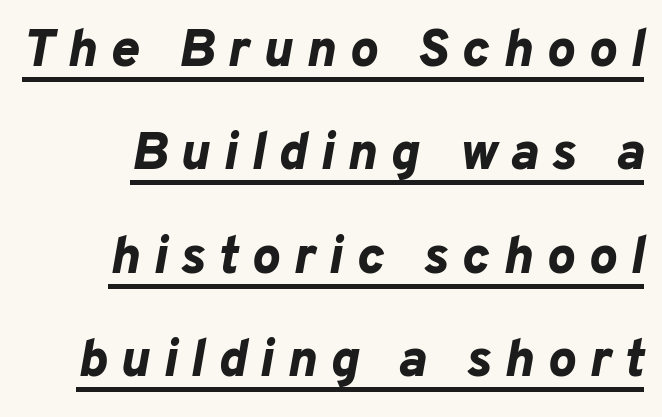
{"italic": "yes", "lean": "right", "slant_degrees": 10, "bold": "yes", "weight": "bold", "width": "normal", "stroke_contrast": "low", "x_height": "medium", "monospaced": "no", "underline": "yes", "line_spacing": "loose", "line_spacing_ratio": 1.95, "letter_spacing": "wide", "letter_spacing_em": 0.25, "glyph_px": 53}
